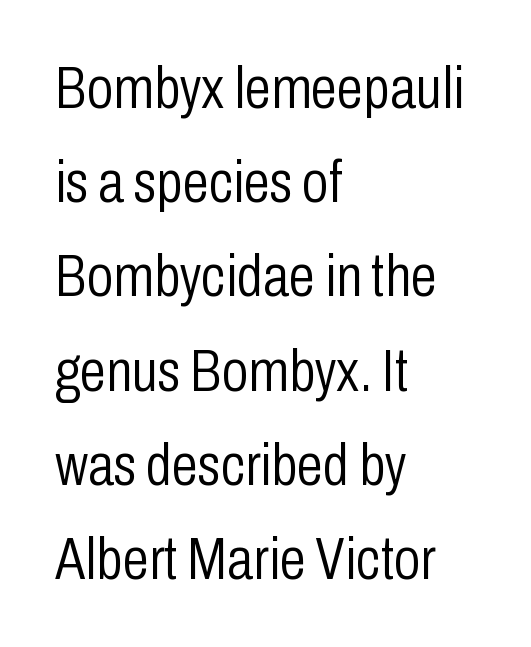
Q: Is the text bold? A: No.
Q: Is the text italic (slanted)? A: No, it is upright.
Q: Is the typeface a serif or a sans-serif typeface? A: Sans-serif.
Q: Is the text underlined? A: No.
Q: How is the paragraph aligned? A: Left-aligned.
Q: Is the spacing between letters normal or unusually wide? A: Normal.
Q: Is the spacing between lines tight, normal or loose? A: Normal.
Q: Width (condensed, normal, or wide)? A: Condensed.
Q: Stroke contrast? A: Low.
Q: x-height? A: Medium.
Q: Monospaced? A: No.
